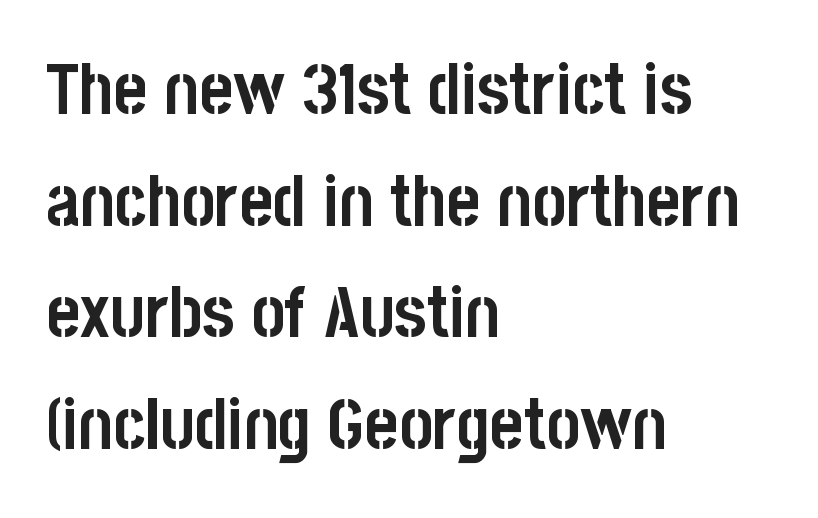
The image shows 72 px semibold, condensed sans-serif type, upright; set left-aligned, normal line spacing (1.55x), normal letter spacing, not underlined; low stroke contrast and a large x-height.
